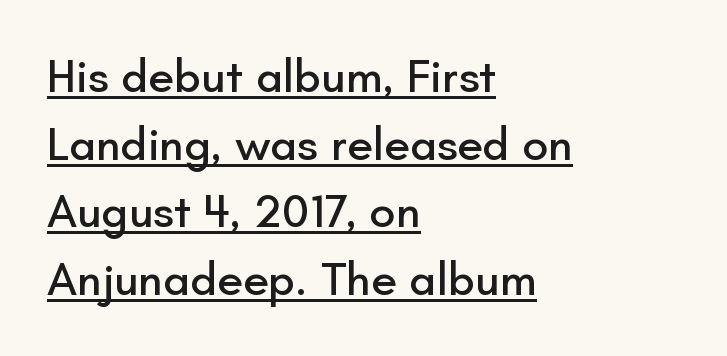
This is sans-serif lettering, the kind often seen on screens and signage. There is no visible air inserted between adjacent glyphs. The letters advance in unequal steps, a hallmark of proportional type. The line-height multiplier appears to be the usual default. Leftover space on each line is placed entirely after the last word. Underline: present.
